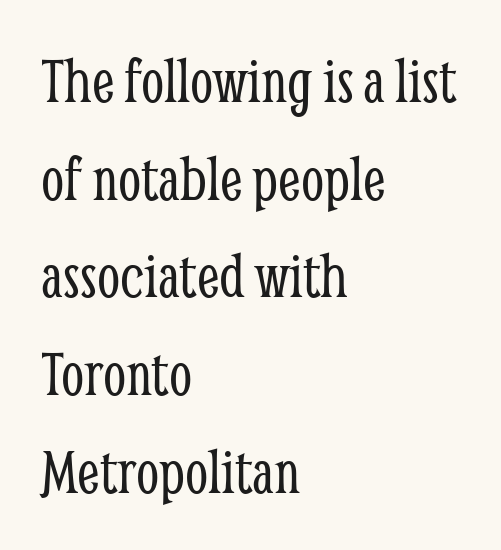
{"serif": "yes", "italic": "no", "bold": "no", "weight": "light", "width": "condensed", "stroke_contrast": "low", "x_height": "medium", "monospaced": "no", "underline": "no", "align": "left", "line_spacing": "normal", "line_spacing_ratio": 1.48, "letter_spacing": "normal", "letter_spacing_em": 0.0, "glyph_px": 66}
